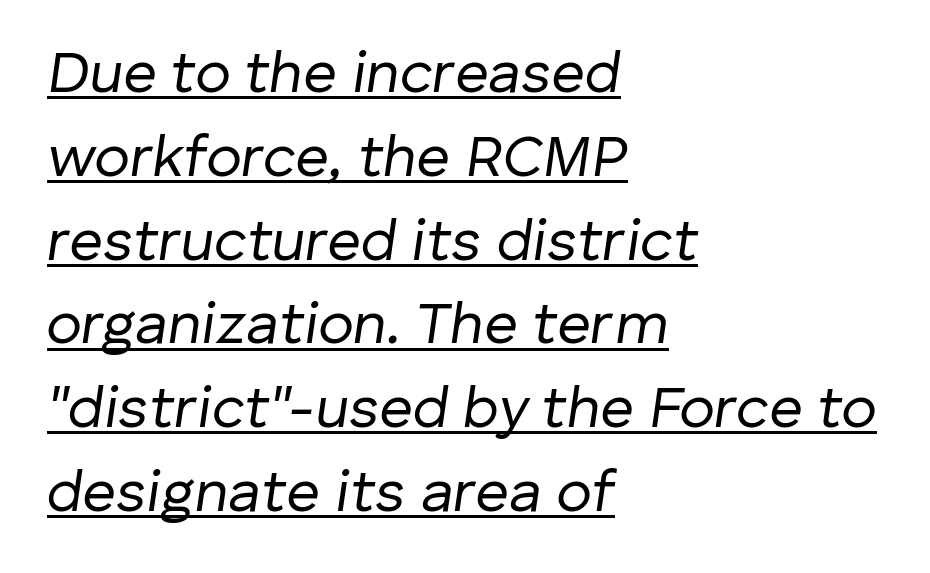
{"italic": "yes", "lean": "right", "slant_degrees": 8, "bold": "no", "weight": "regular", "width": "normal", "stroke_contrast": "low", "x_height": "medium", "monospaced": "no", "underline": "yes", "align": "left", "line_spacing": "normal", "line_spacing_ratio": 1.42, "letter_spacing": "normal", "letter_spacing_em": 0.0, "glyph_px": 59}
